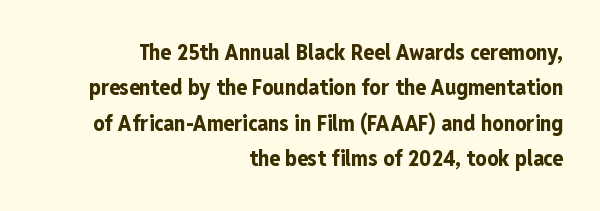
Whoever set this chose a conventional vertical rhythm. If you drew a line through each stem, it would be perfectly vertical. These lines are set flush right with a ragged left edge. Does extra space separate the letters? No, they use regular spacing.
